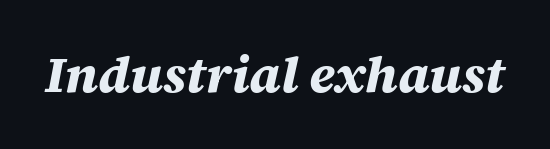
The image shows 51 px bold type, italic (leaning right); set normal letter spacing, not underlined; medium stroke contrast and a large x-height.
